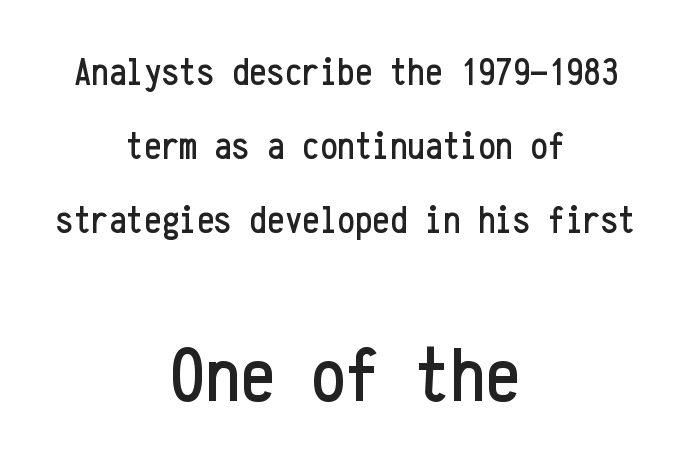
{"serif": "no", "italic": "no", "width": "condensed", "stroke_contrast": "low", "x_height": "medium", "monospaced": "yes", "underline": "no", "align": "center", "line_spacing": "loose", "line_spacing_ratio": 1.9, "letter_spacing": "normal", "letter_spacing_em": 0.0, "larger_block": "second", "size_ratio": 2.0, "glyph_px": 78}
